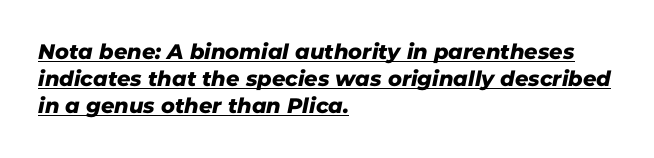
The line-height multiplier appears to be the usual default. Nobody touched the tracking dial on this one. The lines are quadded left. This is underlined copy, the kind a proofreader might mark for attention.
